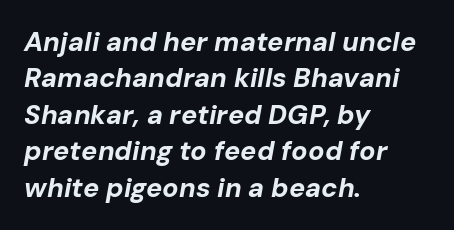
Q: Is the text bold? A: Yes.
Q: Is the text italic (slanted)? A: Yes, it leans right by about 10 degrees.
Q: Is the text underlined? A: No.
Q: How is the paragraph aligned? A: Left-aligned.
Q: Is the spacing between letters normal or unusually wide? A: Normal.
Q: Is the spacing between lines tight, normal or loose? A: Normal.
